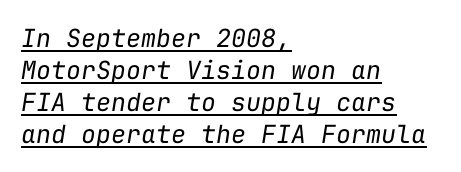
{"italic": "yes", "lean": "right", "slant_degrees": 9, "bold": "no", "underline": "yes", "align": "left", "line_spacing": "normal", "line_spacing_ratio": 1.28, "letter_spacing": "normal", "letter_spacing_em": 0.0, "glyph_px": 25}
